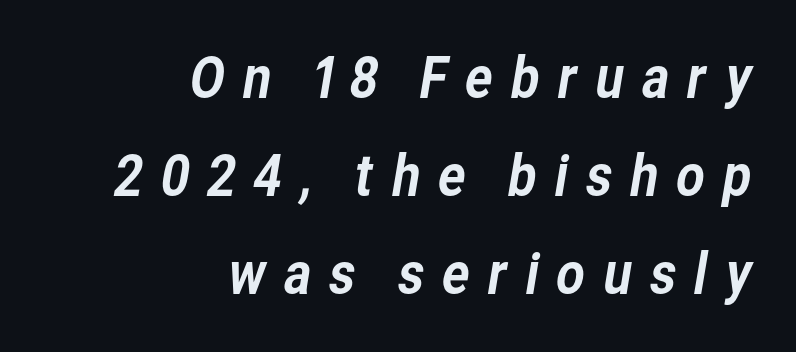
{"serif": "no", "width": "normal", "stroke_contrast": "low", "x_height": "medium", "monospaced": "no", "underline": "no", "align": "right", "line_spacing_ratio": 1.75, "letter_spacing": "wide", "letter_spacing_em": 0.27, "glyph_px": 56}
